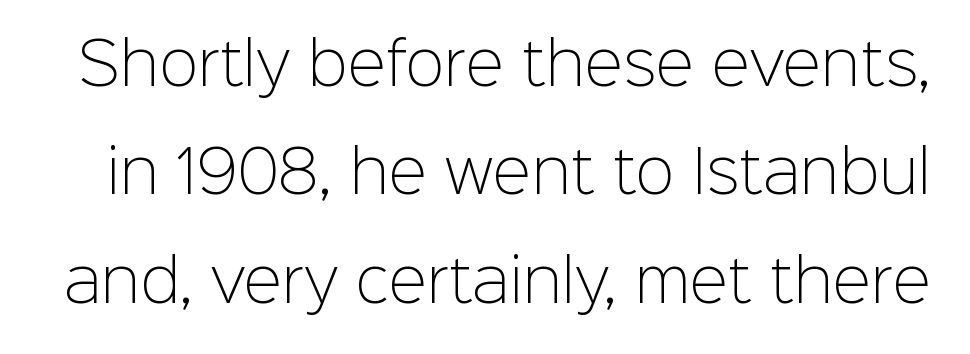
The image shows 58 px light sans-serif type, upright; set line spacing 1.87x, normal letter spacing, not underlined; low stroke contrast and a medium x-height.
